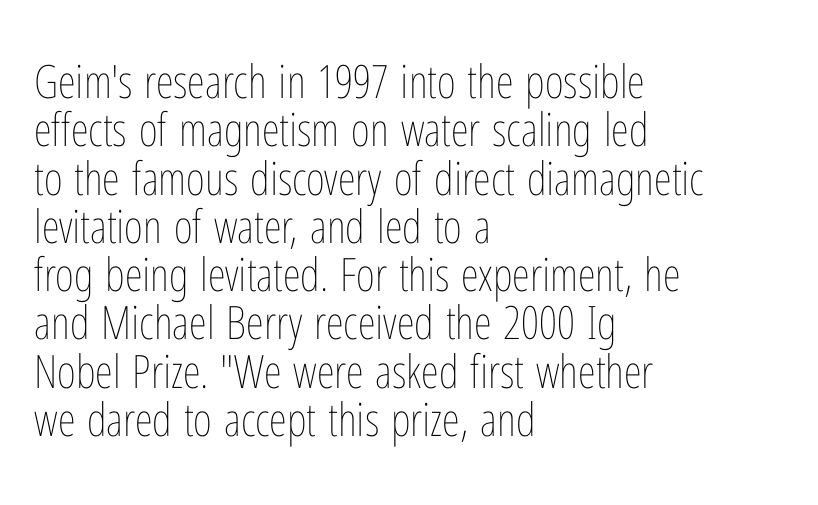
Q: Is the text bold? A: No.
Q: Is the text italic (slanted)? A: No, it is upright.
Q: Is the text underlined? A: No.
Q: How is the paragraph aligned? A: Left-aligned.
Q: Is the spacing between letters normal or unusually wide? A: Normal.
Q: Is the spacing between lines tight, normal or loose? A: Tight.
Q: Width (condensed, normal, or wide)? A: Condensed.
Q: Stroke contrast? A: Low.
Q: x-height? A: Medium.
Q: Monospaced? A: No.
